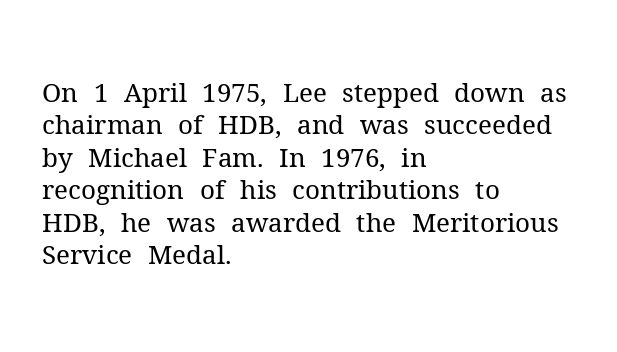
{"italic": "no", "bold": "no", "underline": "no", "align": "left", "line_spacing": "normal", "line_spacing_ratio": 1.25, "letter_spacing": "normal", "letter_spacing_em": 0.0, "glyph_px": 26}
